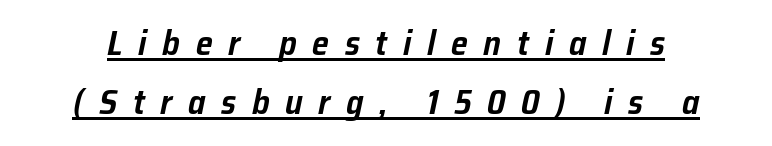
Q: Is the text italic (slanted)? A: Yes, it leans right by about 12 degrees.
Q: Is the text underlined? A: Yes.
Q: How is the paragraph aligned? A: Centered.
Q: Is the spacing between letters normal or unusually wide? A: Unusually wide.
Q: Width (condensed, normal, or wide)? A: Normal.
Q: Stroke contrast? A: Low.
Q: x-height? A: Medium.
Q: Monospaced? A: No.
